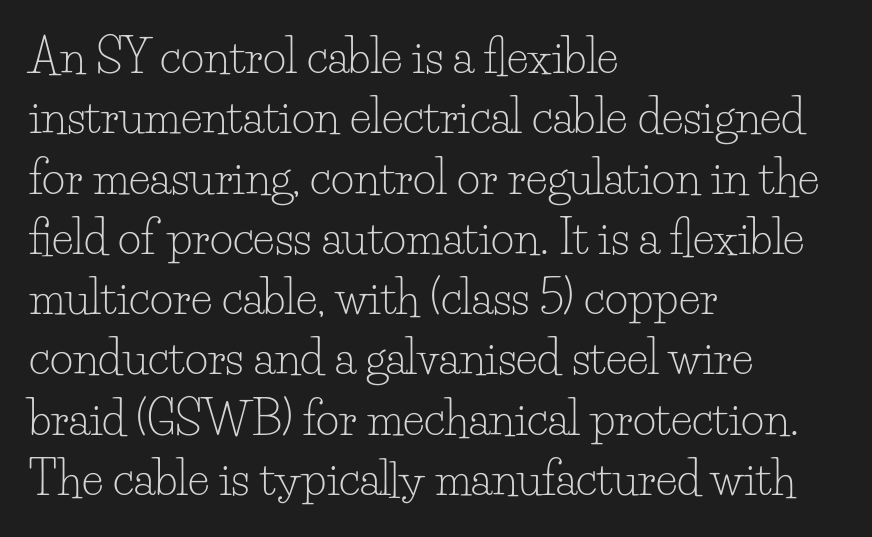
Q: Is the text bold? A: No.
Q: Is the text italic (slanted)? A: No, it is upright.
Q: Is the typeface a serif or a sans-serif typeface? A: Serif.
Q: Is the text underlined? A: No.
Q: How is the paragraph aligned? A: Left-aligned.
Q: Is the spacing between letters normal or unusually wide? A: Normal.
Q: Is the spacing between lines tight, normal or loose? A: Normal.
Q: Width (condensed, normal, or wide)? A: Normal.
Q: Stroke contrast? A: Low.
Q: x-height? A: Small.
Q: Monospaced? A: No.
